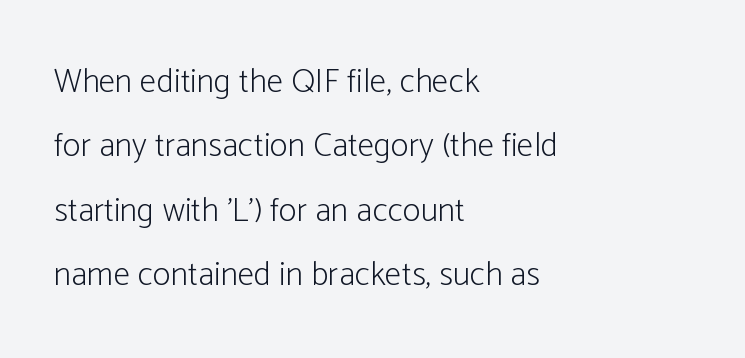
Q: Is the text bold? A: No.
Q: Is the text italic (slanted)? A: No, it is upright.
Q: Is the typeface a serif or a sans-serif typeface? A: Sans-serif.
Q: Is the text underlined? A: No.
Q: How is the paragraph aligned? A: Left-aligned.
Q: Is the spacing between letters normal or unusually wide? A: Normal.
Q: Width (condensed, normal, or wide)? A: Condensed.
Q: Stroke contrast? A: Low.
Q: x-height? A: Medium.
Q: Monospaced? A: No.
